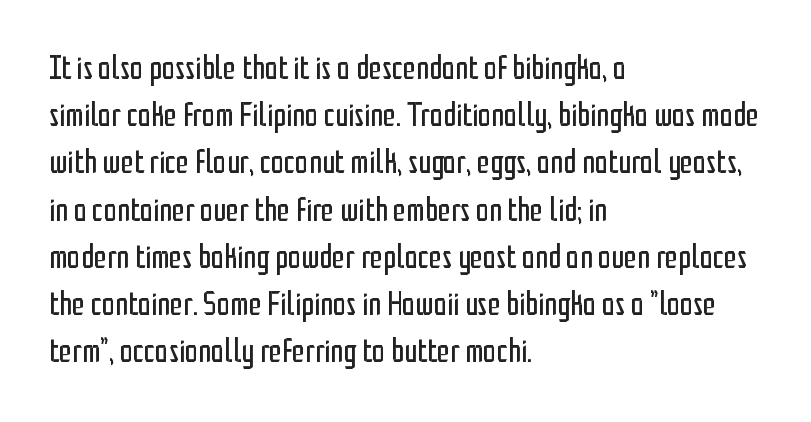
Q: Is the text bold? A: No.
Q: Is the text italic (slanted)? A: No, it is upright.
Q: Is the typeface a serif or a sans-serif typeface? A: Sans-serif.
Q: Is the text underlined? A: No.
Q: How is the paragraph aligned? A: Left-aligned.
Q: Is the spacing between letters normal or unusually wide? A: Normal.
Q: Is the spacing between lines tight, normal or loose? A: Normal.
Q: Width (condensed, normal, or wide)? A: Condensed.
Q: Stroke contrast? A: Low.
Q: x-height? A: Medium.
Q: Monospaced? A: No.
